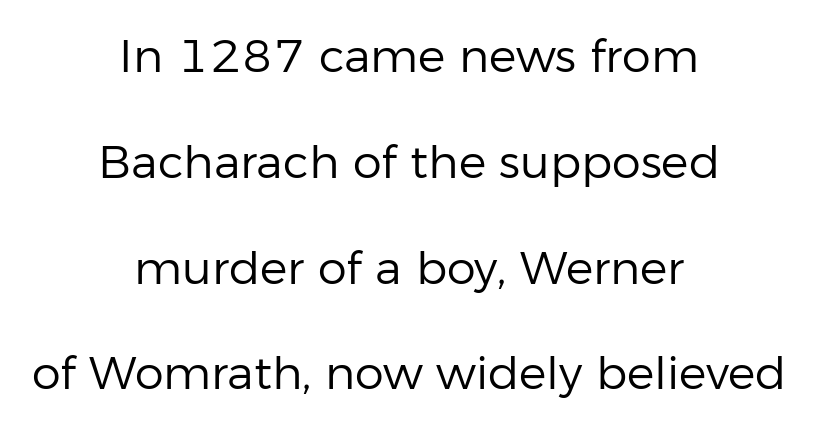
Proportional: the letters do not fall into vertical columns. The baseline area is clear. Teacher's note: observe the equal gaps on both sides — that is centered alignment. Look at the bottom of the vertical strokes: they stop flat, with no serifs. This sample uses an upright cut, with every glyph sitting square on the baseline. Tracking here is standard; glyphs follow each other at the usual distance.
